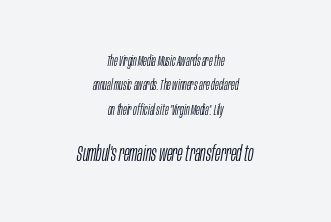
Q: Is the text bold? A: No.
Q: Is the text italic (slanted)? A: Yes, it leans right by about 10 degrees.
Q: Is the text underlined? A: No.
Q: How is the paragraph aligned? A: Centered.
Q: Is the spacing between letters normal or unusually wide? A: Normal.
Q: Which block of text is set in a larger size, the first (top) or the second (bottom)? A: The second (bottom) one.
